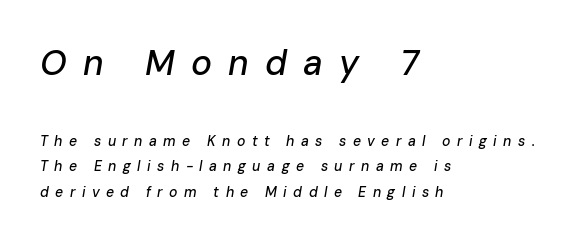
Q: Is the text italic (slanted)? A: Yes, it leans right by about 10 degrees.
Q: Is the text underlined? A: No.
Q: How is the paragraph aligned? A: Left-aligned.
Q: Is the spacing between letters normal or unusually wide? A: Unusually wide.
Q: Which block of text is set in a larger size, the first (top) or the second (bottom)? A: The first (top) one.
Q: Width (condensed, normal, or wide)? A: Normal.
Q: Stroke contrast? A: Low.
Q: x-height? A: Medium.
Q: Monospaced? A: No.
